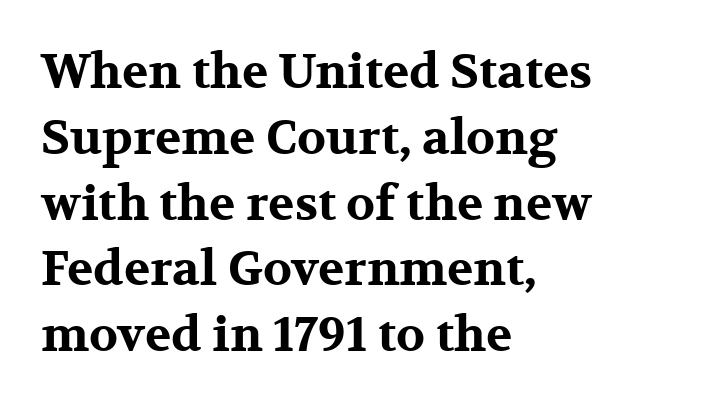
The designer left line spacing at the default. Check where the strokes stop: tiny serifs finish them off. The rendering uses a bold face; every stroke is thick and dark. Check the space under the baseline: it is left empty.
